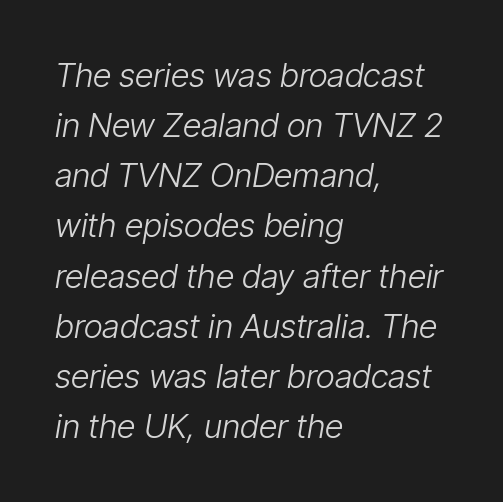
{"italic": "yes", "lean": "right", "slant_degrees": 9, "bold": "no", "weight": "light", "width": "condensed", "stroke_contrast": "low", "x_height": "medium", "monospaced": "no", "underline": "no", "align": "left", "line_spacing": "normal", "line_spacing_ratio": 1.52, "letter_spacing": "normal", "letter_spacing_em": 0.0, "glyph_px": 33}
